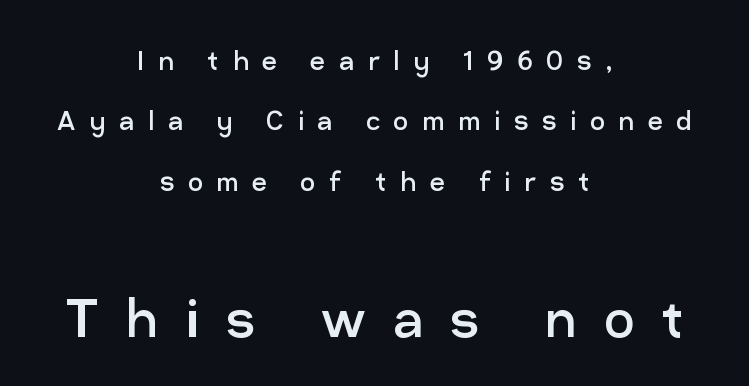
Q: Is the text bold? A: No.
Q: Is the text italic (slanted)? A: No, it is upright.
Q: Is the typeface a serif or a sans-serif typeface? A: Sans-serif.
Q: Is the text underlined? A: No.
Q: How is the paragraph aligned? A: Centered.
Q: Is the spacing between letters normal or unusually wide? A: Unusually wide.
Q: Which block of text is set in a larger size, the first (top) or the second (bottom)? A: The second (bottom) one.
Q: Width (condensed, normal, or wide)? A: Normal.
Q: Stroke contrast? A: Low.
Q: x-height? A: Medium.
Q: Monospaced? A: No.
